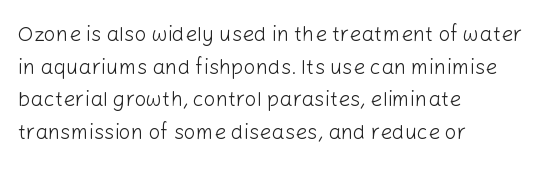
{"italic": "no", "bold": "no", "underline": "no", "align": "left", "line_spacing": "normal", "line_spacing_ratio": 1.55, "letter_spacing": "normal", "letter_spacing_em": 0.0, "glyph_px": 21}
